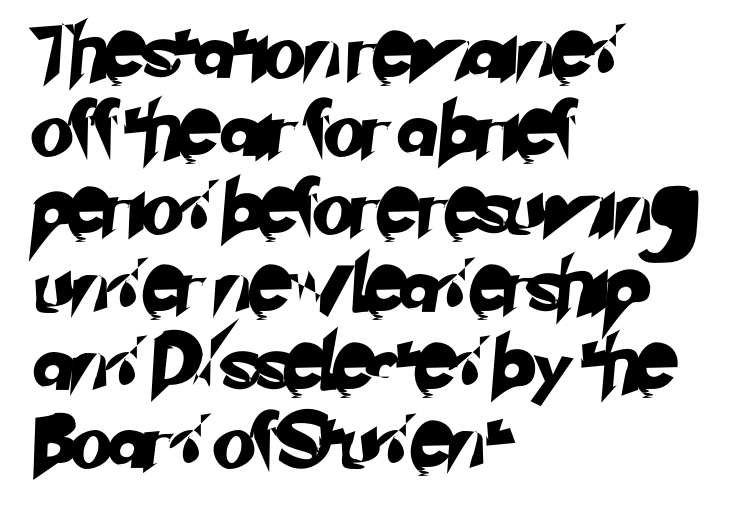
The image shows 55 px sans-serif type; set left-aligned, normal line spacing (1.42x), normal letter spacing, not underlined; low stroke contrast and a small x-height.
